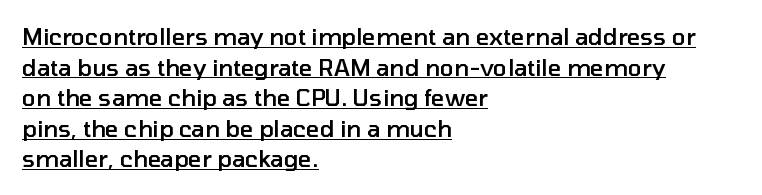
The image shows 23 px text type, upright; set left-aligned, normal line spacing (1.33x), normal letter spacing, underlined.
